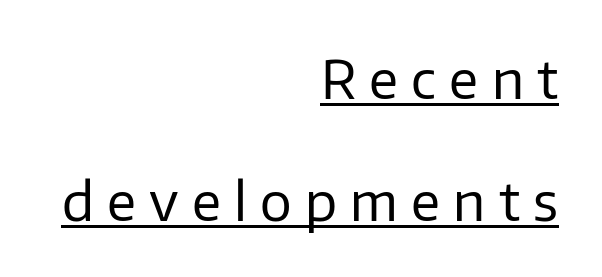
{"serif": "no", "italic": "no", "bold": "no", "weight": "regular", "width": "normal", "stroke_contrast": "low", "x_height": "medium", "monospaced": "no", "underline": "yes", "align": "right", "line_spacing": "loose", "line_spacing_ratio": 2.3, "letter_spacing": "wide", "letter_spacing_em": 0.25, "glyph_px": 53}
